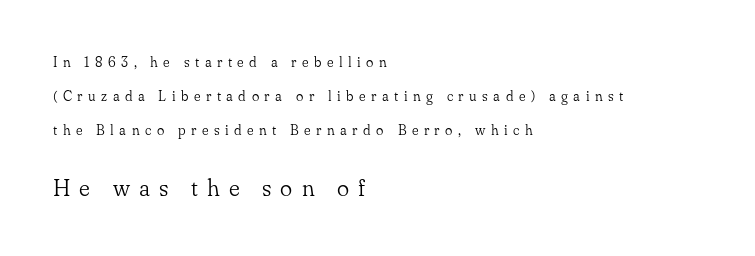
The image shows 23 px text type, upright; set left-aligned, loose line spacing (2.43x), unusually wide letter spacing (+0.39 em), not underlined; the second (bottom) block is 1.64x larger.
